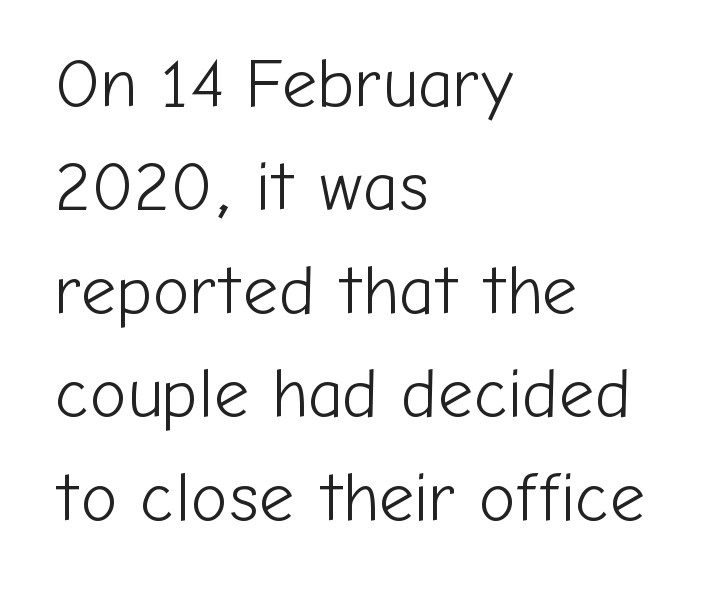
The image shows 69 px light sans-serif type, upright; set left-aligned, normal line spacing (1.5x), normal letter spacing, not underlined; low stroke contrast and a medium x-height.
